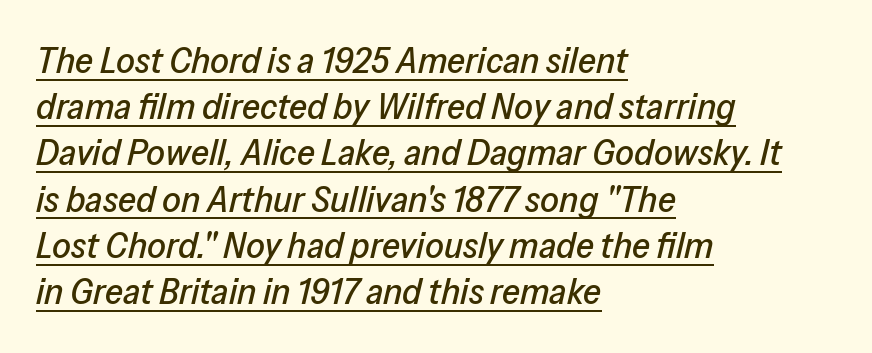
Designer's note — italics engaged. Is the letter spacing exaggerated? No — it looks like the ordinary default. The block of text has a typical density, with ordinary space between rows. Note the varied advance widths — an 'i' is clearly narrower than an 'm'. Each line starts at the same left margin while the right side varies. These characters rest on top of a visible drawn line.
